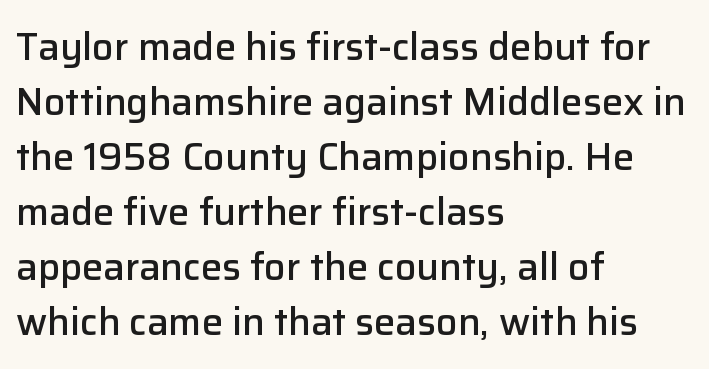
{"serif": "no", "italic": "no", "bold": "semi", "weight": "semibold", "width": "normal", "stroke_contrast": "low", "x_height": "medium", "monospaced": "no", "underline": "no", "align": "left", "line_spacing": "normal", "line_spacing_ratio": 1.45, "letter_spacing": "normal", "letter_spacing_em": 0.0, "glyph_px": 38}
